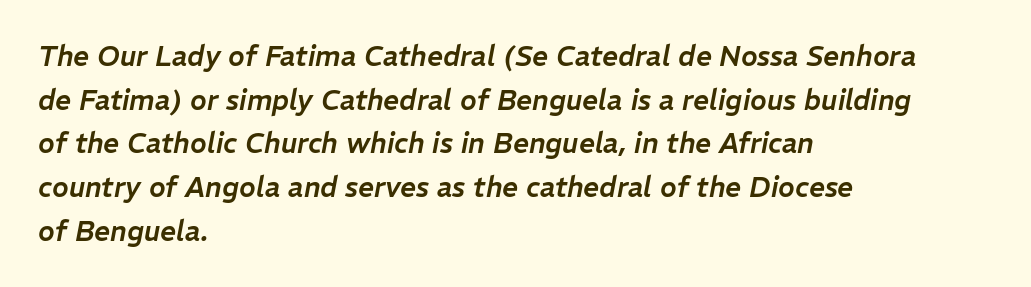
Varying glyph widths throughout — classic text-font behaviour. The vertical gap from one line to the next is medium. Where is the straight margin? On the left. Words float on clear page, feet unadorned. Between one letter and the next there's only the usual sliver of space.
